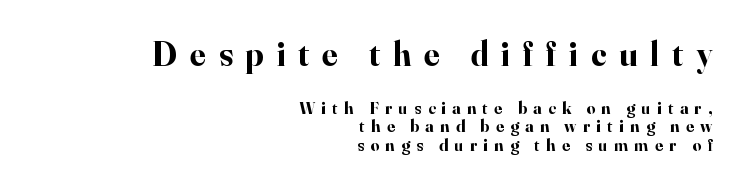
Q: Is the text bold? A: Yes.
Q: Is the text italic (slanted)? A: No, it is upright.
Q: Is the typeface a serif or a sans-serif typeface? A: Serif.
Q: Is the text underlined? A: No.
Q: How is the paragraph aligned? A: Right-aligned.
Q: Is the spacing between letters normal or unusually wide? A: Unusually wide.
Q: Is the spacing between lines tight, normal or loose? A: Tight.
Q: Which block of text is set in a larger size, the first (top) or the second (bottom)? A: The first (top) one.
Q: Width (condensed, normal, or wide)? A: Normal.
Q: Stroke contrast? A: High.
Q: x-height? A: Small.
Q: Monospaced? A: No.
